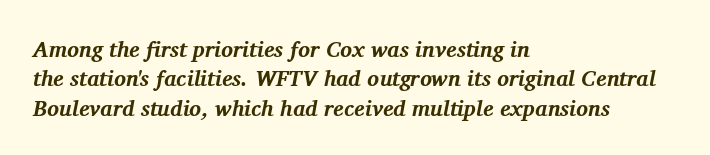
Q: Is the text bold? A: Yes.
Q: Is the text italic (slanted)? A: Yes, it leans right by about 11 degrees.
Q: Is the text underlined? A: No.
Q: How is the paragraph aligned? A: Left-aligned.
Q: Is the spacing between letters normal or unusually wide? A: Normal.
Q: Is the spacing between lines tight, normal or loose? A: Normal.
